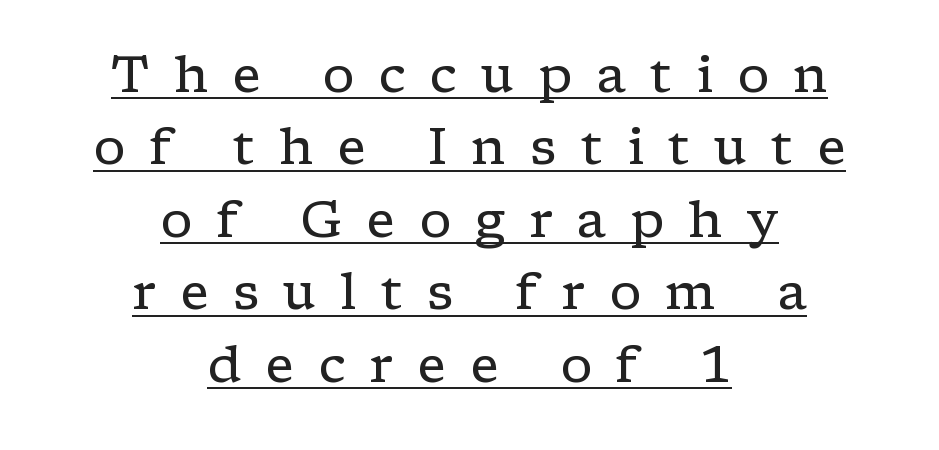
{"serif": "yes", "italic": "no", "bold": "no", "weight": "regular", "width": "wide", "stroke_contrast": "low", "x_height": "medium", "monospaced": "no", "underline": "yes", "align": "center", "line_spacing": "normal", "line_spacing_ratio": 1.42, "letter_spacing": "wide", "letter_spacing_em": 0.47, "glyph_px": 51}
